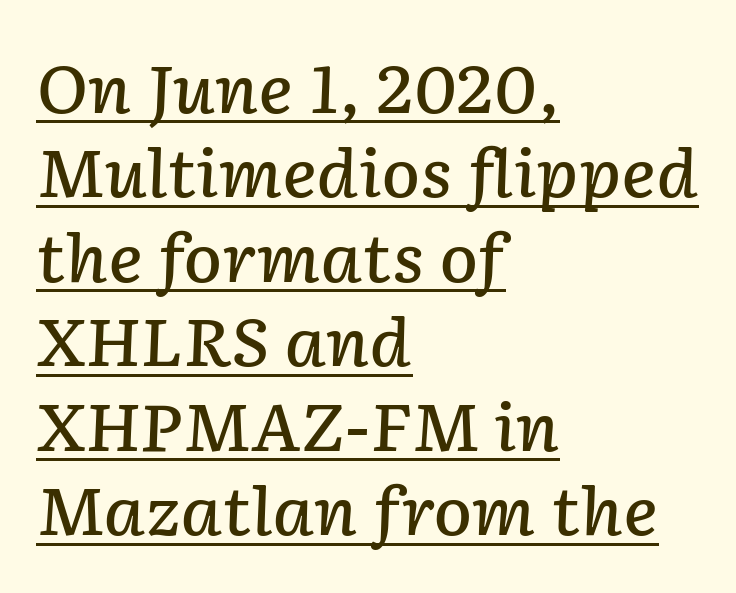
The face used here has a pronounced slope to its letters. Letter spacing: default. This sample carries an underscore along the baseline area. All the whitespace from short lines collects on the right. Reading down the column, the eye jumps a familiar distance to each next line. The characters look somewhat weighty, a semibold short of true bold.
